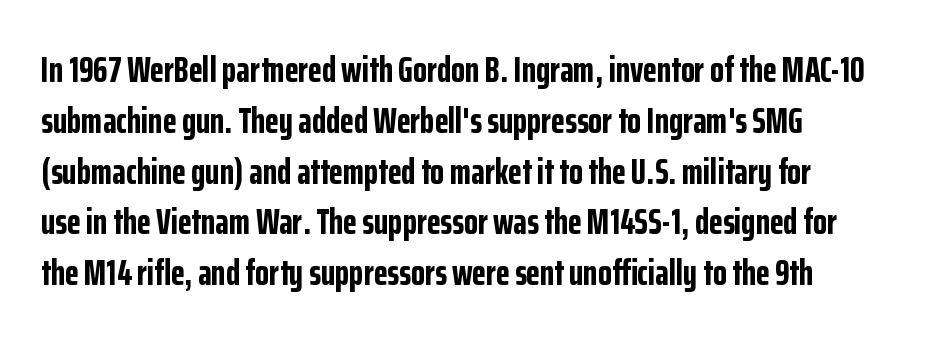
Leading matches the norm, producing a regular column. There is no visible air inserted between adjacent glyphs. Here the designer chose a conventional face with non-uniform glyph widths. Unlike a traditional serif, this face leaves its strokes unadorned. The passage shown is not underscored anywhere. Each glyph is drawn with heavy, bold strokes.
